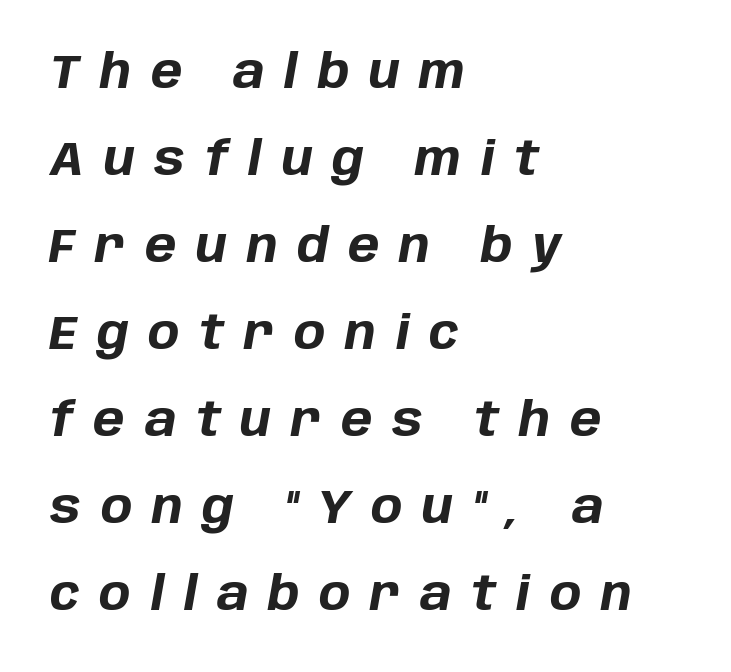
The image shows 47 px bold type, italic (leaning right); set left-aligned, line spacing 1.85x, unusually wide letter spacing (+0.42 em), not underlined; low stroke contrast and a large x-height.
